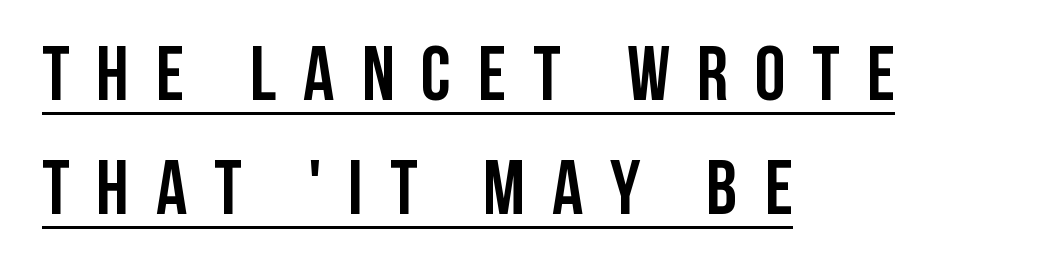
The image shows 77 px semibold, condensed sans-serif type, upright; set left-aligned, normal line spacing (1.48x), unusually wide letter spacing (+0.35 em), underlined; low stroke contrast and a large x-height.
